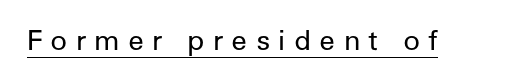
Q: Is the text bold? A: No.
Q: Is the text italic (slanted)? A: No, it is upright.
Q: Is the typeface a serif or a sans-serif typeface? A: Sans-serif.
Q: Is the text underlined? A: Yes.
Q: Is the spacing between letters normal or unusually wide? A: Unusually wide.
Q: Width (condensed, normal, or wide)? A: Normal.
Q: Stroke contrast? A: Low.
Q: x-height? A: Medium.
Q: Monospaced? A: No.
